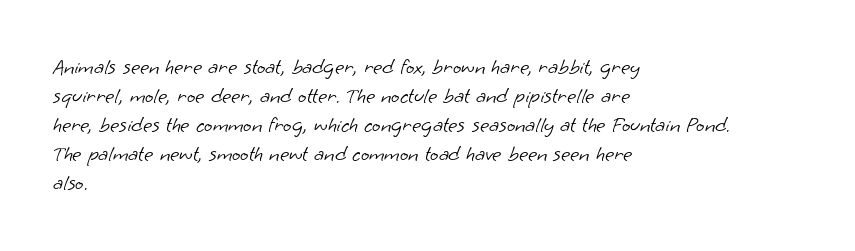
Q: Is the text bold? A: No.
Q: Is the text underlined? A: No.
Q: How is the paragraph aligned? A: Left-aligned.
Q: Is the spacing between letters normal or unusually wide? A: Normal.
Q: Is the spacing between lines tight, normal or loose? A: Normal.
